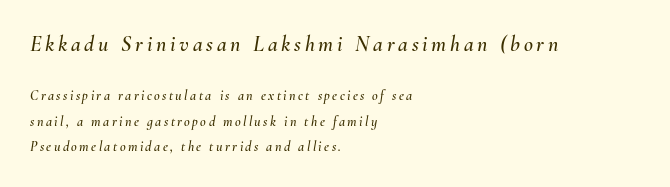
{"italic": "yes", "lean": "right", "slant_degrees": 10, "underline": "no", "align": "left", "line_spacing_ratio": 1.81, "larger_block": "first", "size_ratio": 1.57, "glyph_px": 22}
